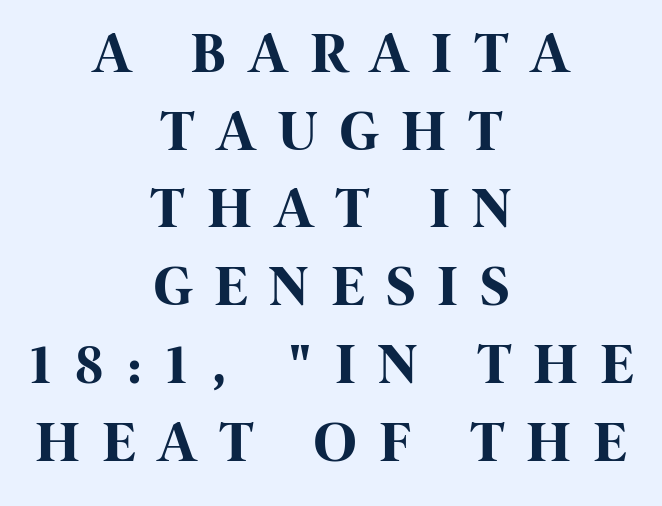
{"serif": "no", "italic": "no", "bold": "yes", "weight": "bold", "width": "condensed", "stroke_contrast": "high", "x_height": "large", "monospaced": "no", "underline": "no", "align": "center", "line_spacing": "normal", "line_spacing_ratio": 1.34, "letter_spacing": "wide", "letter_spacing_em": 0.41, "glyph_px": 58}
